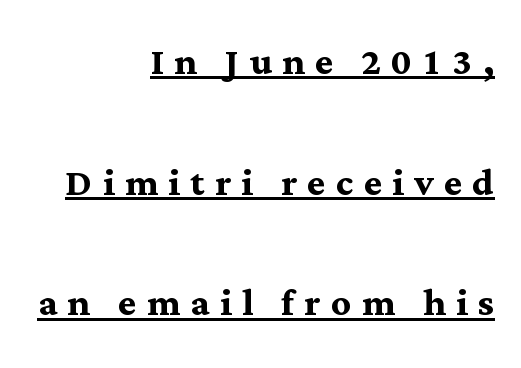
{"serif": "yes", "italic": "no", "bold": "yes", "weight": "semibold", "width": "normal", "stroke_contrast": "medium", "x_height": "medium", "monospaced": "no", "underline": "yes", "align": "right", "line_spacing": "loose", "line_spacing_ratio": 2.46, "letter_spacing": "wide", "letter_spacing_em": 0.21, "glyph_px": 49}
